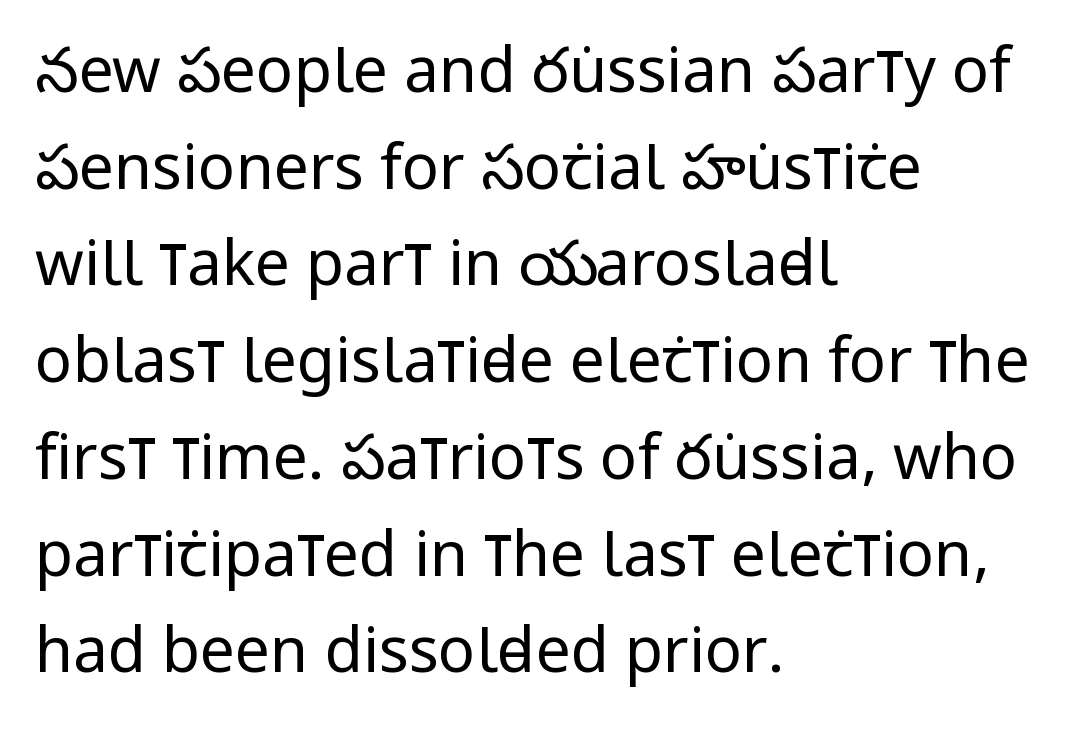
The image shows 62 px regular-weight, condensed sans-serif type, upright; set left-aligned, normal line spacing (1.56x), normal letter spacing, not underlined; low stroke contrast and a large x-height.
